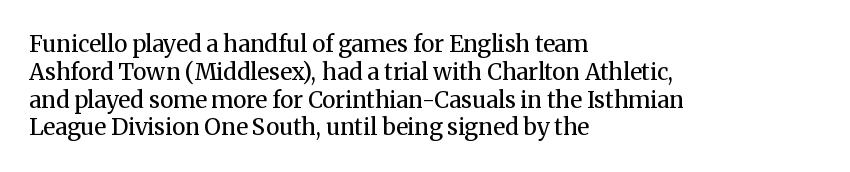
Italic: no, the glyphs are upright roman. Typeset ragged right — the left edge is the straight one. The gaps between neighbouring characters are ordinary and unremarkable. No letter is thick-stroked: the sample isn't bold. Lines of text with bare space underneath.
